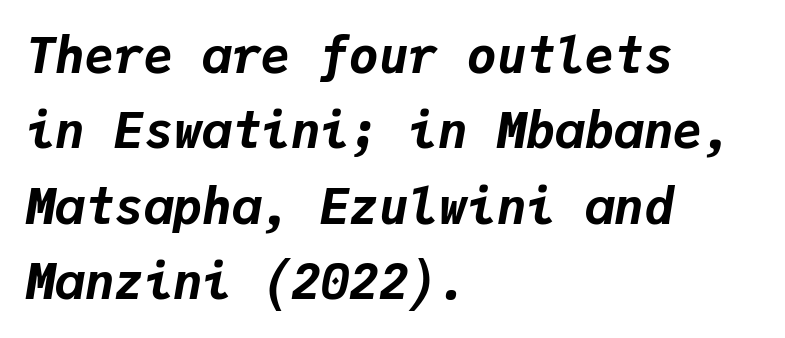
{"italic": "yes", "lean": "right", "slant_degrees": 9, "bold": "yes", "weight": "bold", "width": "normal", "stroke_contrast": "low", "x_height": "medium", "monospaced": "yes", "underline": "no", "align": "left", "line_spacing": "normal", "line_spacing_ratio": 1.54, "letter_spacing": "normal", "letter_spacing_em": 0.0, "glyph_px": 49}
